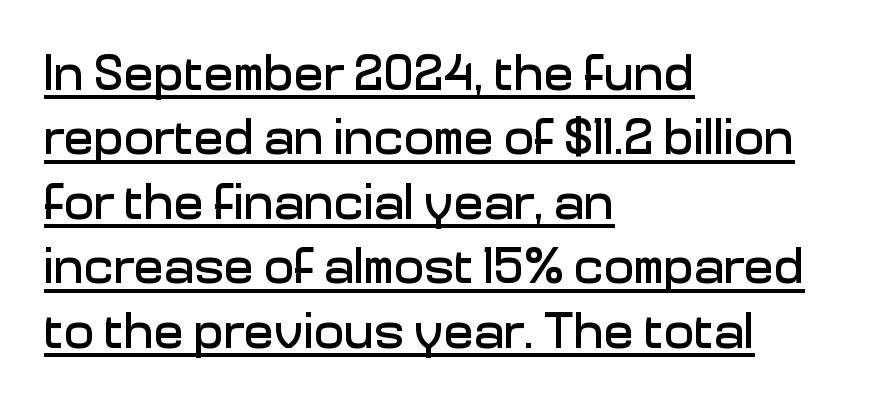
The image shows 50 px sans-serif type, upright; set left-aligned, normal line spacing (1.29x), normal letter spacing, underlined; low stroke contrast and a medium x-height.
